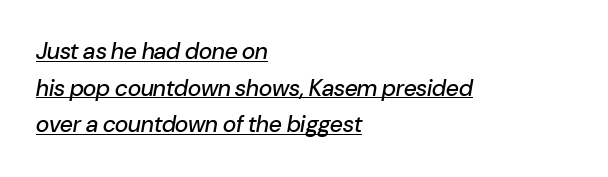
Q: Is the text italic (slanted)? A: Yes, it leans right by about 10 degrees.
Q: Is the text underlined? A: Yes.
Q: How is the paragraph aligned? A: Left-aligned.
Q: Is the spacing between letters normal or unusually wide? A: Normal.
Q: Is the spacing between lines tight, normal or loose? A: Normal.
